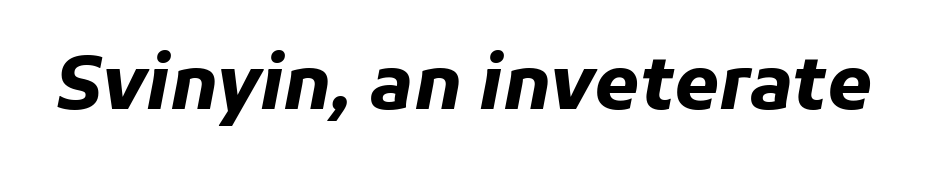
The image shows 72 px heavy type, italic (leaning right); set normal letter spacing, not underlined; low stroke contrast and a medium x-height.
